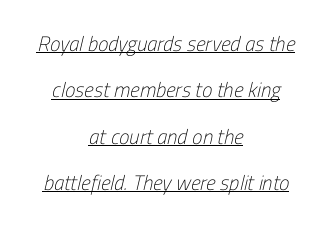
The image shows 21 px text type; set centered, loose line spacing (2.21x), normal letter spacing, underlined.
